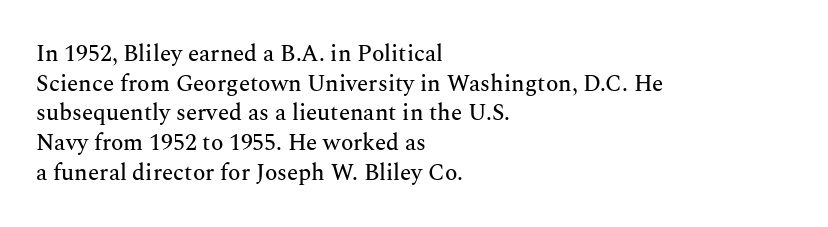
Descenders are the only things crossing below the line. A classic flush-left, rag-right setting is used for this passage. Upright lettering throughout. Quick note: interline space is typical. Letter spacing: default.
